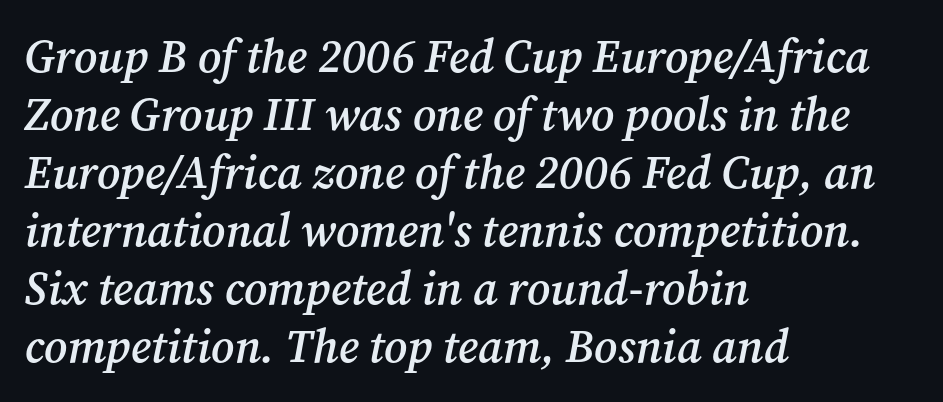
{"serif": "yes", "italic": "yes", "lean": "right", "slant_degrees": 12, "bold": "semi", "weight": "semibold", "width": "normal", "stroke_contrast": "medium", "x_height": "medium", "monospaced": "no", "underline": "no", "align": "left", "line_spacing": "normal", "line_spacing_ratio": 1.26, "letter_spacing": "normal", "letter_spacing_em": 0.0, "glyph_px": 46}
